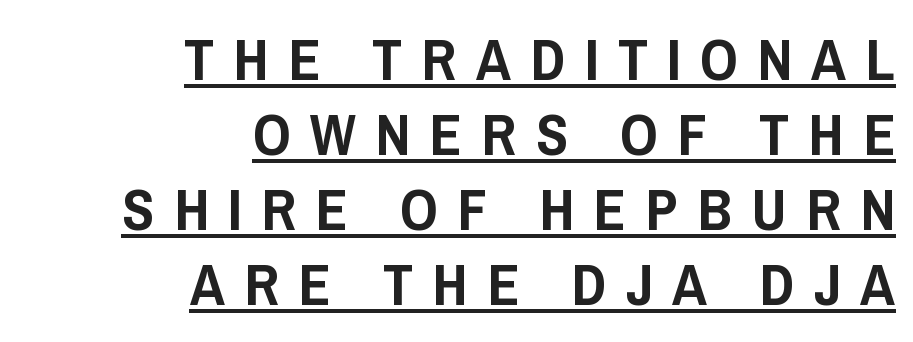
Q: Is the text italic (slanted)? A: No, it is upright.
Q: Is the typeface a serif or a sans-serif typeface? A: Sans-serif.
Q: Is the text underlined? A: Yes.
Q: How is the paragraph aligned? A: Right-aligned.
Q: Is the spacing between letters normal or unusually wide? A: Unusually wide.
Q: Is the spacing between lines tight, normal or loose? A: Normal.
Q: Width (condensed, normal, or wide)? A: Condensed.
Q: Stroke contrast? A: Low.
Q: x-height? A: Large.
Q: Monospaced? A: No.
